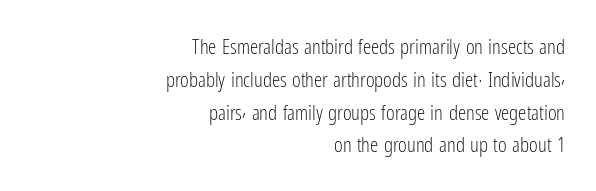
The space between consecutive lines is moderate. These lines were composed using upright roman letters. Beneath every word, the page is bare. The passage shown has conventional tracking throughout. If you drew a ruler down the right edge, every line would touch it.
